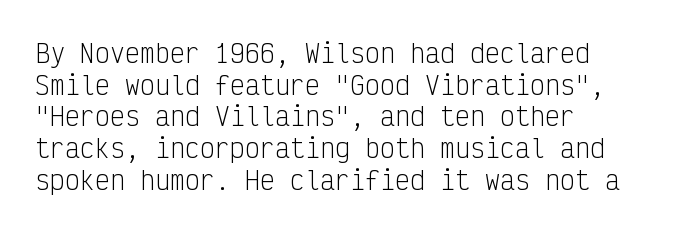
{"italic": "no", "bold": "no", "underline": "no", "align": "left", "line_spacing": "normal", "line_spacing_ratio": 1.27, "letter_spacing": "normal", "letter_spacing_em": 0.0, "glyph_px": 25}
